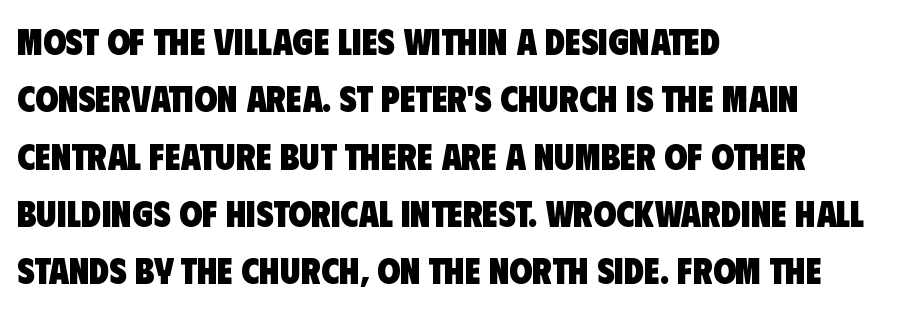
The image shows 37 px heavy, condensed sans-serif type; set left-aligned, normal line spacing (1.55x), normal letter spacing, not underlined; low stroke contrast and a large x-height.
